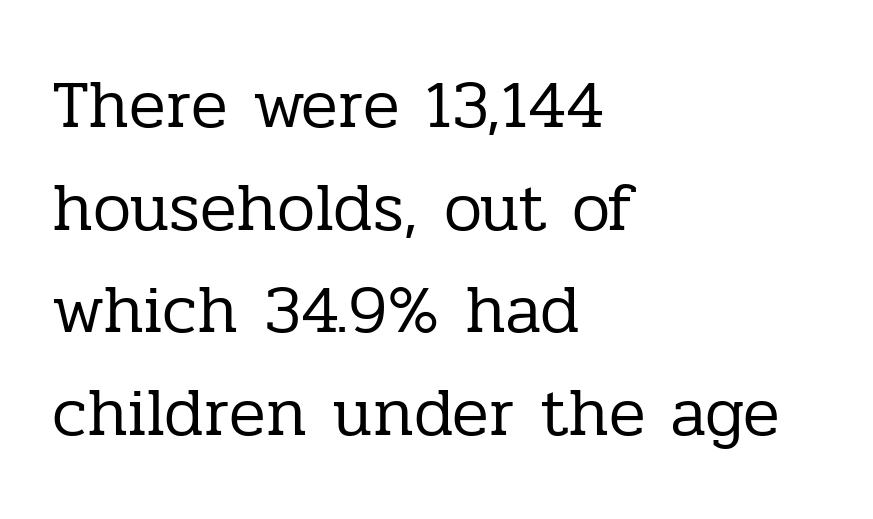
The image shows 68 px regular-weight serif type, upright; set left-aligned, normal line spacing (1.51x), normal letter spacing, not underlined; low stroke contrast and a medium x-height.
